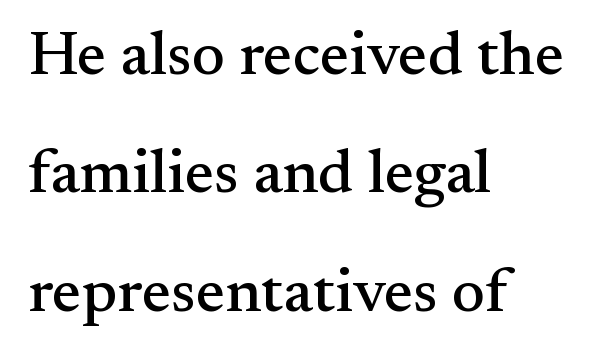
The image shows 62 px serif type, upright; set left-aligned, loose line spacing (1.91x), normal letter spacing, not underlined; medium stroke contrast and a small x-height.
